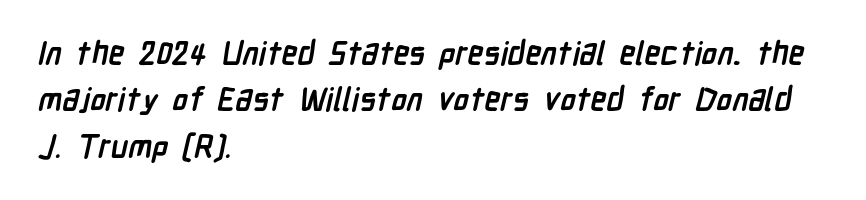
This sample uses a sans-serif face. Thick stems and heavy bowls — unmistakably bold. Think of a printed novel: that variable character pitch is what you see here. The passage shown is not underscored anywhere.
